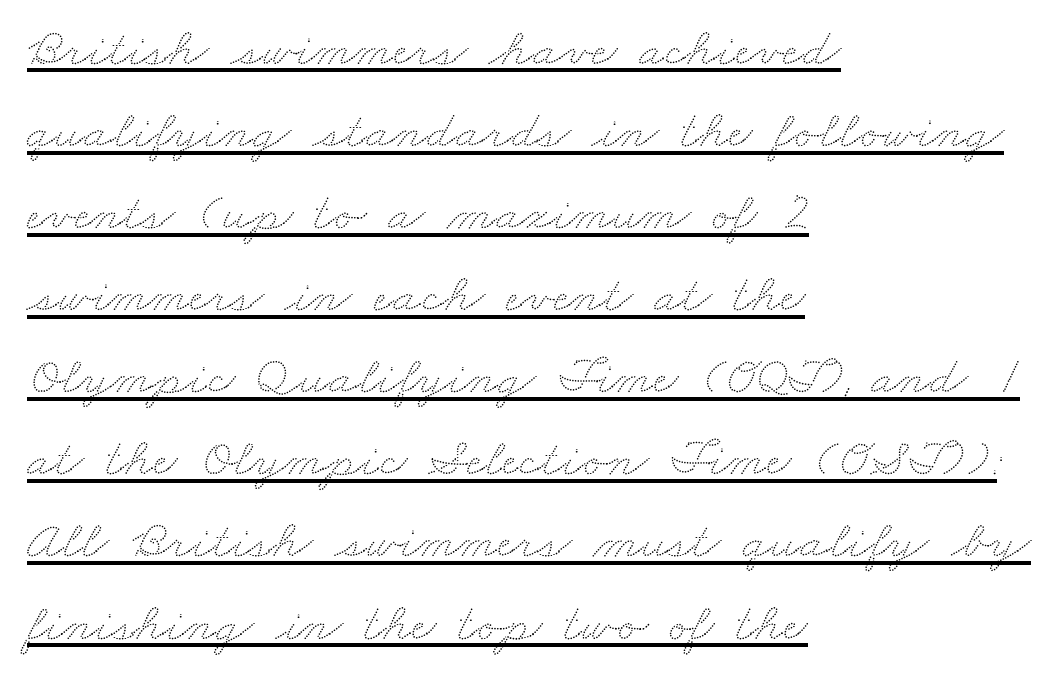
{"width": "wide", "stroke_contrast": "low", "x_height": "small", "monospaced": "no", "underline": "yes", "align": "left", "line_spacing": "normal", "line_spacing_ratio": 1.52, "letter_spacing": "normal", "letter_spacing_em": 0.0, "glyph_px": 54}
